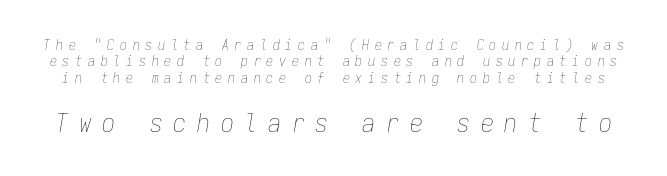
Q: Is the text bold? A: No.
Q: Is the text italic (slanted)? A: Yes, it leans right by about 9 degrees.
Q: Is the text underlined? A: No.
Q: Is the spacing between letters normal or unusually wide? A: Unusually wide.
Q: Which block of text is set in a larger size, the first (top) or the second (bottom)? A: The second (bottom) one.
